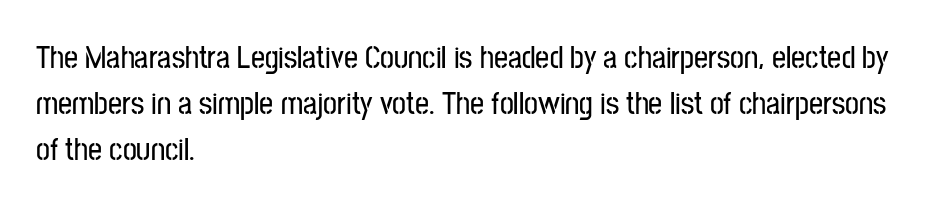
The image shows 31 px condensed sans-serif type, upright; set left-aligned, normal line spacing (1.49x), normal letter spacing, not underlined; low stroke contrast and a medium x-height.
